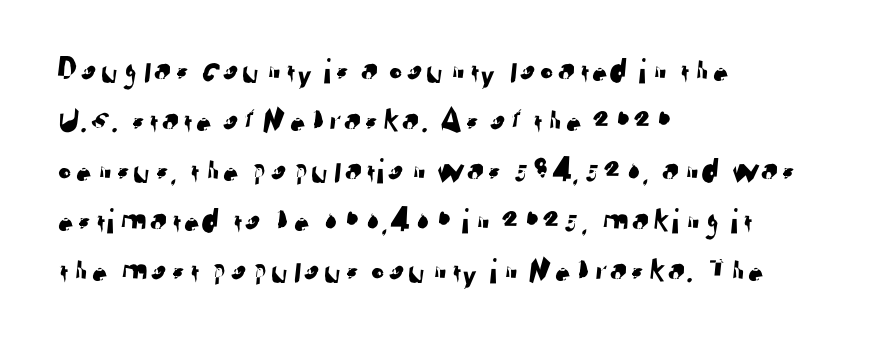
The image shows 36 px sans-serif type; set left-aligned, normal line spacing (1.39x), normal letter spacing, not underlined; low stroke contrast and a medium x-height.
